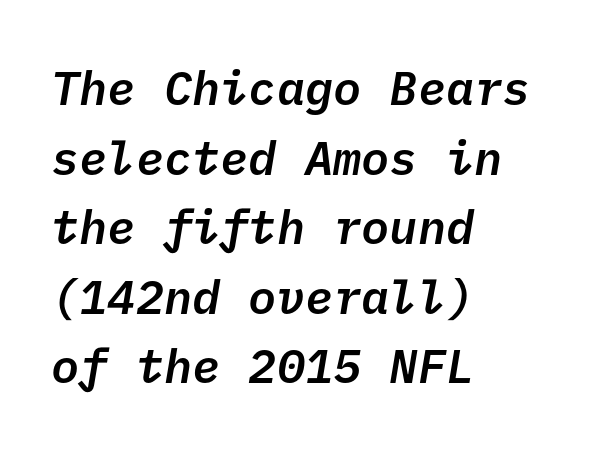
{"serif": "no", "bold": "semi", "weight": "semibold", "width": "normal", "stroke_contrast": "low", "x_height": "medium", "underline": "no", "align": "left", "line_spacing": "normal", "line_spacing_ratio": 1.48, "letter_spacing": "normal", "letter_spacing_em": 0.0, "glyph_px": 47}
